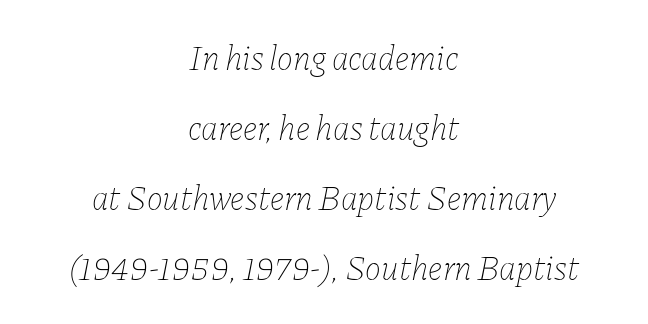
Q: Is the text bold? A: No.
Q: Is the text italic (slanted)? A: Yes, it leans right by about 11 degrees.
Q: Is the text underlined? A: No.
Q: How is the paragraph aligned? A: Centered.
Q: Is the spacing between letters normal or unusually wide? A: Normal.
Q: Is the spacing between lines tight, normal or loose? A: Loose.
Q: Width (condensed, normal, or wide)? A: Normal.
Q: Stroke contrast? A: Low.
Q: x-height? A: Medium.
Q: Monospaced? A: No.
